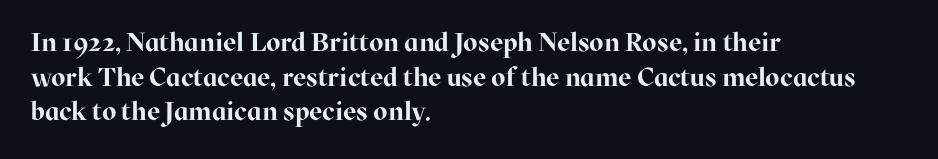
The image shows 26 px bold type, upright; set left-aligned, normal line spacing (1.33x), normal letter spacing, not underlined.
